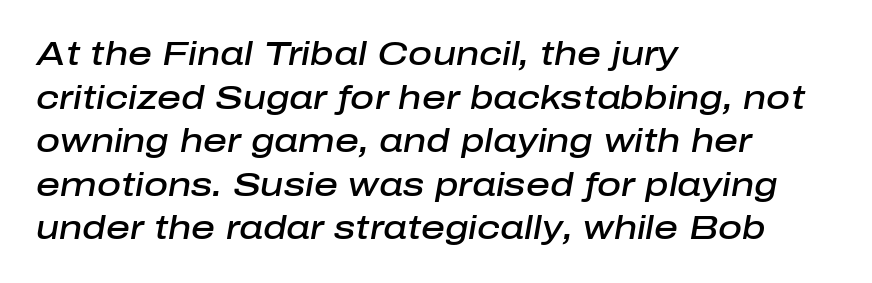
The image shows 33 px semibold type, italic (leaning right); set left-aligned, normal line spacing (1.32x), normal letter spacing, not underlined; low stroke contrast and a medium x-height.
